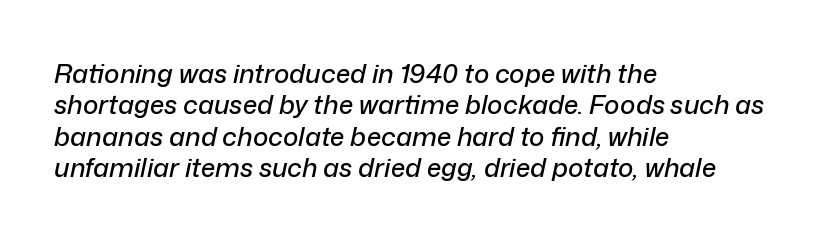
The image shows 26 px text type, italic (leaning right); set left-aligned, line spacing 1.21x, normal letter spacing, not underlined.
